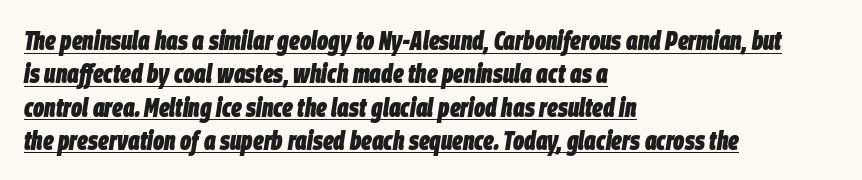
Q: Is the text bold? A: Yes.
Q: Is the text italic (slanted)? A: Yes, it leans right by about 9 degrees.
Q: Is the text underlined? A: Yes.
Q: How is the paragraph aligned? A: Left-aligned.
Q: Is the spacing between letters normal or unusually wide? A: Normal.
Q: Is the spacing between lines tight, normal or loose? A: Normal.
